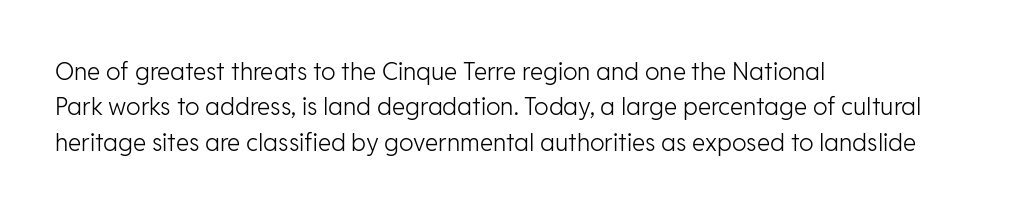
{"italic": "no", "bold": "no", "underline": "no", "align": "left", "line_spacing": "normal", "line_spacing_ratio": 1.47, "letter_spacing": "normal", "letter_spacing_em": 0.0, "glyph_px": 24}
